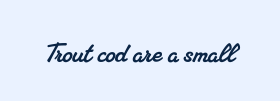
The image shows 32 px serif type; set normal letter spacing, not underlined; medium stroke contrast and a small x-height.
